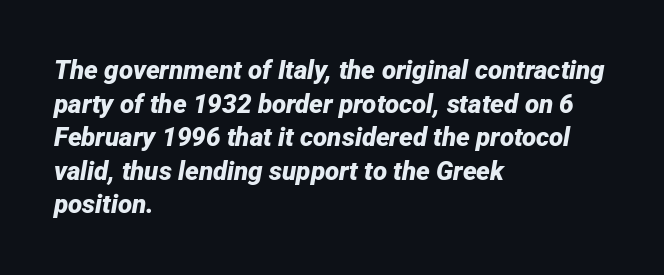
Q: Is the text bold? A: Yes.
Q: Is the text italic (slanted)? A: Yes, it leans right by about 12 degrees.
Q: Is the text underlined? A: No.
Q: How is the paragraph aligned? A: Left-aligned.
Q: Is the spacing between letters normal or unusually wide? A: Normal.
Q: Is the spacing between lines tight, normal or loose? A: Normal.
